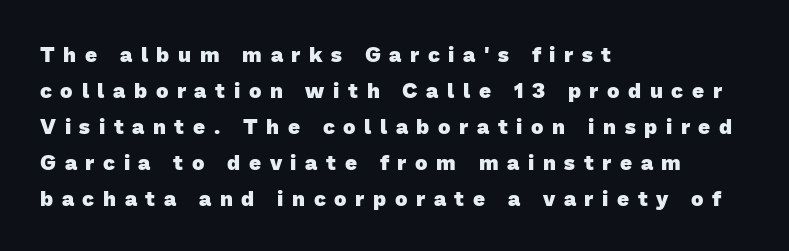
{"bold": "yes", "underline": "no", "align": "left", "line_spacing_ratio": 1.71, "letter_spacing": "wide", "letter_spacing_em": 0.41, "glyph_px": 21}
